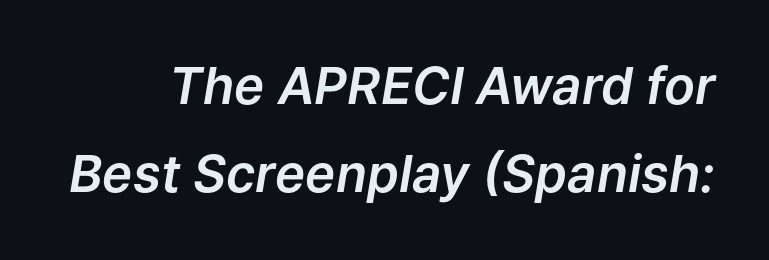
The image shows 51 px text type, italic (leaning right); set line spacing 1.73x, normal letter spacing, not underlined; low stroke contrast and a medium x-height.
